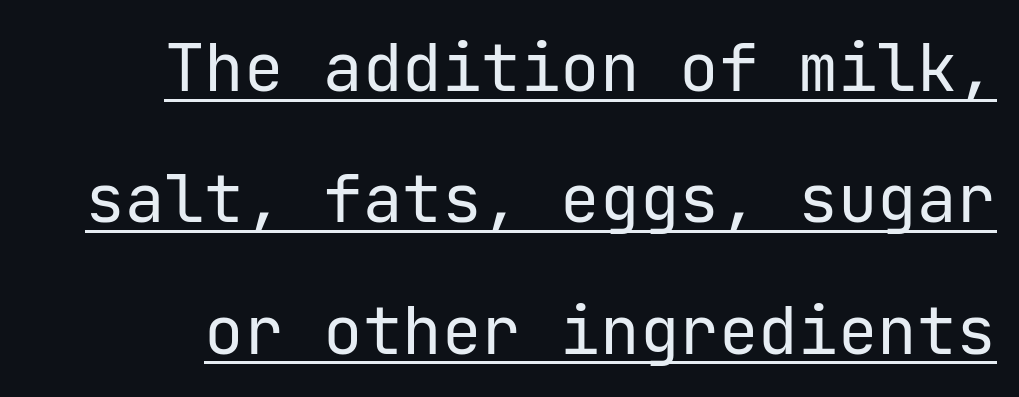
{"serif": "no", "italic": "no", "bold": "no", "weight": "regular", "width": "normal", "stroke_contrast": "low", "x_height": "medium", "underline": "yes", "line_spacing": "loose", "line_spacing_ratio": 1.99, "letter_spacing": "normal", "letter_spacing_em": 0.0, "glyph_px": 66}
